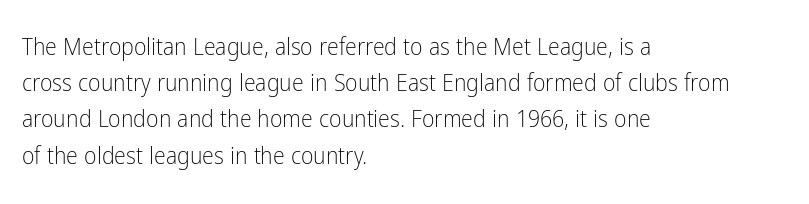
Q: Is the text bold? A: No.
Q: Is the text italic (slanted)? A: No, it is upright.
Q: Is the text underlined? A: No.
Q: How is the paragraph aligned? A: Left-aligned.
Q: Is the spacing between letters normal or unusually wide? A: Normal.
Q: Is the spacing between lines tight, normal or loose? A: Normal.
